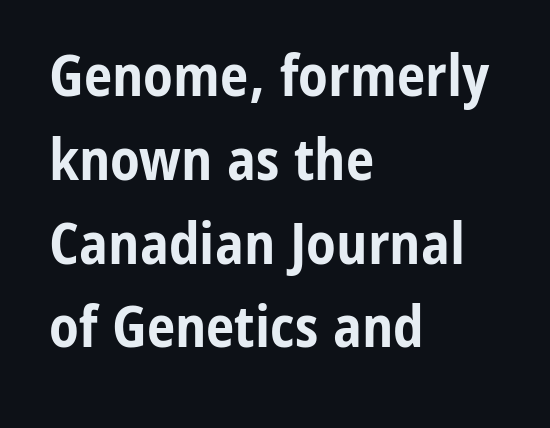
{"serif": "no", "italic": "no", "bold": "yes", "weight": "bold", "width": "condensed", "stroke_contrast": "low", "x_height": "medium", "monospaced": "no", "underline": "no", "align": "left", "line_spacing": "normal", "line_spacing_ratio": 1.47, "letter_spacing": "normal", "letter_spacing_em": 0.0, "glyph_px": 57}
